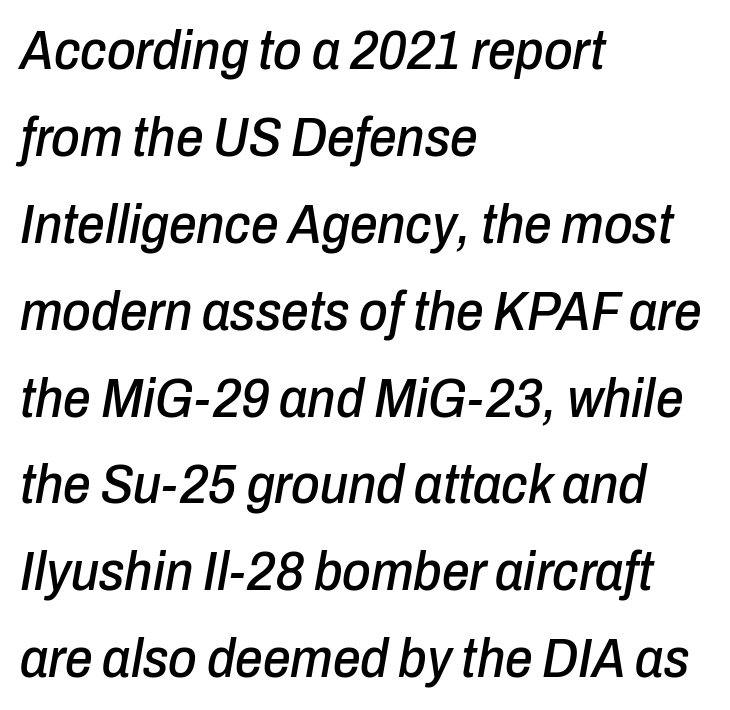
{"italic": "yes", "lean": "right", "slant_degrees": 10, "width": "condensed", "stroke_contrast": "low", "x_height": "medium", "monospaced": "no", "underline": "no", "align": "left", "line_spacing": "normal", "line_spacing_ratio": 1.58, "letter_spacing": "normal", "letter_spacing_em": 0.0, "glyph_px": 55}
